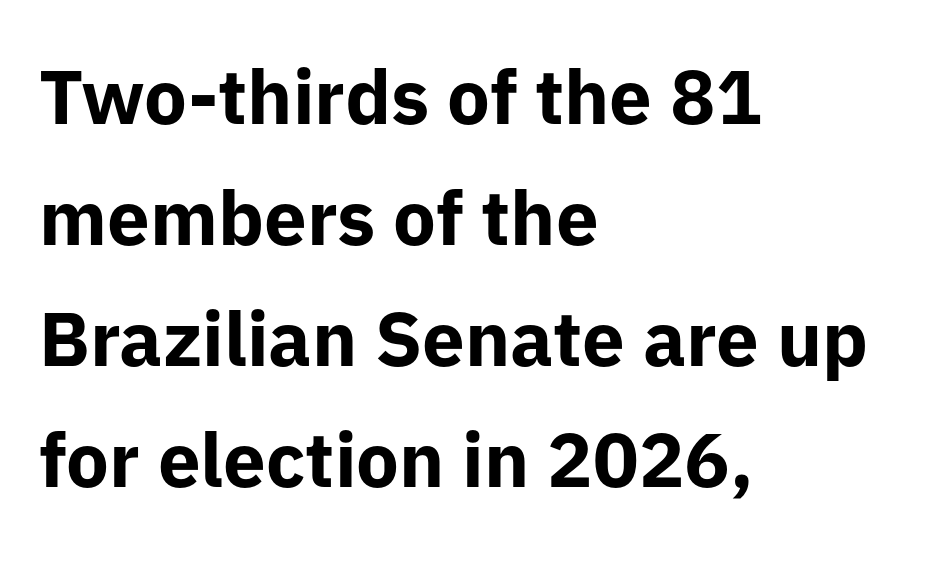
Letterform terminals end flat and unadorned throughout the passage. Nope, not italic — everything's standing straight. The rendering uses a moderate line-height, typical for paragraphs. Compared with an ordinary text face, these strokes are far heavier — a full bold. The letters advance in unequal steps, a hallmark of proportional type.
